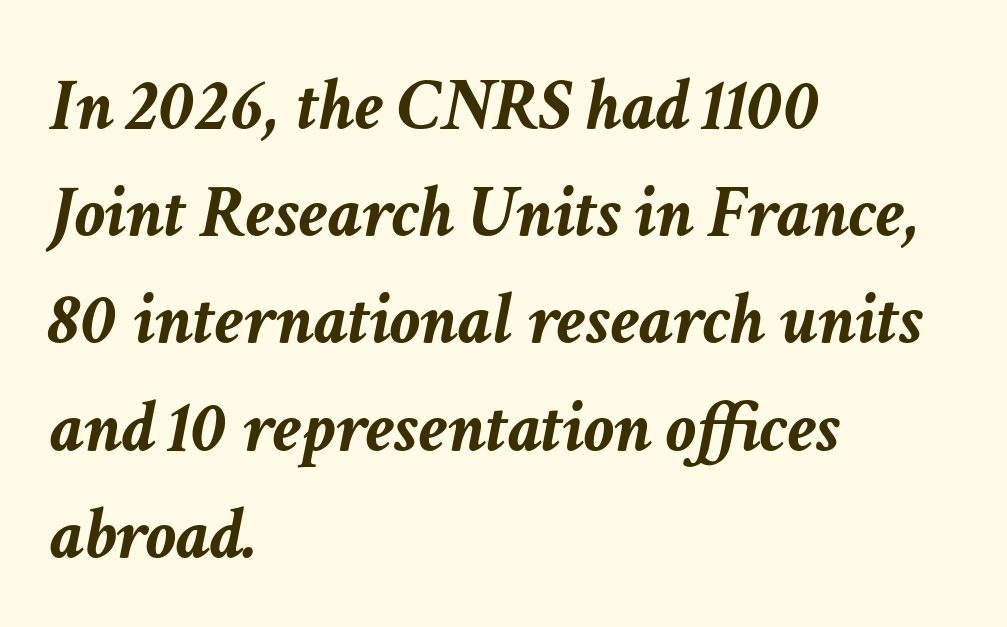
{"italic": "yes", "lean": "right", "slant_degrees": 11, "bold": "yes", "weight": "semibold", "width": "normal", "stroke_contrast": "low", "x_height": "medium", "monospaced": "no", "underline": "no", "align": "left", "line_spacing": "normal", "line_spacing_ratio": 1.43, "letter_spacing": "normal", "letter_spacing_em": 0.0, "glyph_px": 75}
